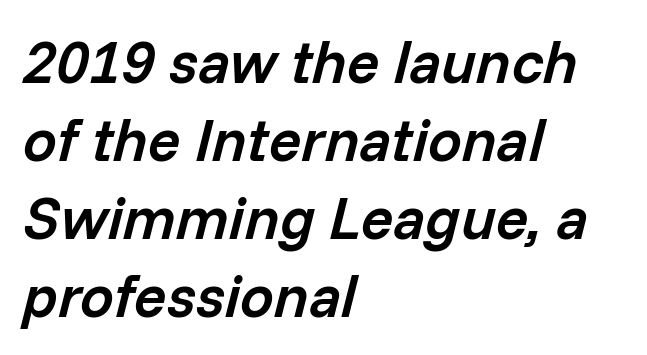
Q: Is the text bold? A: Semi-bold.
Q: Is the text italic (slanted)? A: Yes, it leans right by about 14 degrees.
Q: Is the text underlined? A: No.
Q: How is the paragraph aligned? A: Left-aligned.
Q: Is the spacing between letters normal or unusually wide? A: Normal.
Q: Is the spacing between lines tight, normal or loose? A: Normal.
Q: Width (condensed, normal, or wide)? A: Normal.
Q: Stroke contrast? A: Low.
Q: x-height? A: Medium.
Q: Monospaced? A: No.
